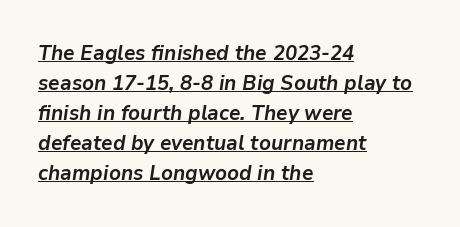
The image shows 21 px bold type, italic (leaning right); set left-aligned, normal line spacing (1.43x), normal letter spacing, underlined.
